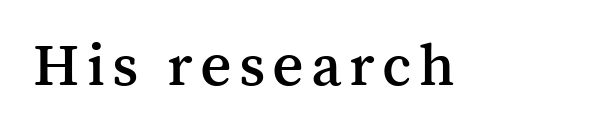
The image shows 61 px serif type, upright; set not underlined; medium stroke contrast and a medium x-height.
